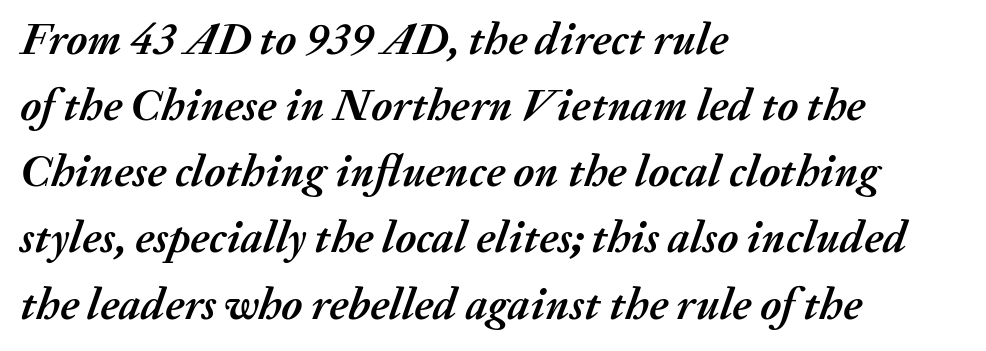
Q: Is the text bold? A: Yes.
Q: Is the text italic (slanted)? A: Yes, it leans right by about 20 degrees.
Q: Is the text underlined? A: No.
Q: How is the paragraph aligned? A: Left-aligned.
Q: Is the spacing between letters normal or unusually wide? A: Normal.
Q: Is the spacing between lines tight, normal or loose? A: Normal.
Q: Width (condensed, normal, or wide)? A: Normal.
Q: Stroke contrast? A: Medium.
Q: x-height? A: Medium.
Q: Monospaced? A: No.
